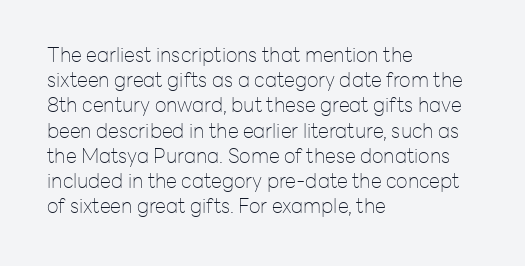
How would I describe the line gaps? Plain and ordinary. Stem width sits at or under what a default text font uses. Posture: straight, roman, zero tilt. Underlining? Definitely not there. How are the letters spaced? Ordinarily, with no added tracking. Alignment: flush left.
